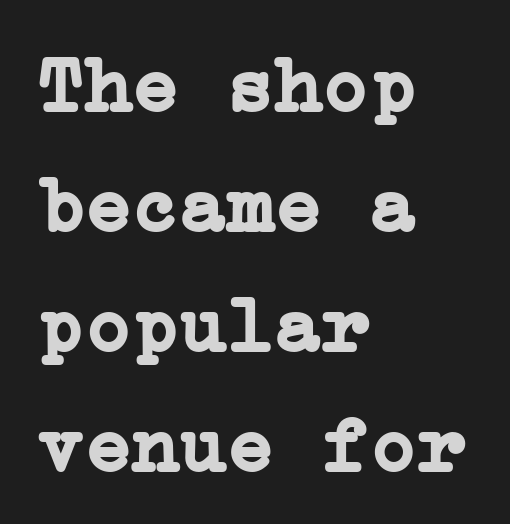
{"serif": "yes", "italic": "no", "bold": "yes", "weight": "semibold", "width": "normal", "stroke_contrast": "low", "x_height": "medium", "underline": "no", "align": "left", "line_spacing": "normal", "line_spacing_ratio": 1.52, "letter_spacing": "normal", "letter_spacing_em": 0.0, "glyph_px": 79}
